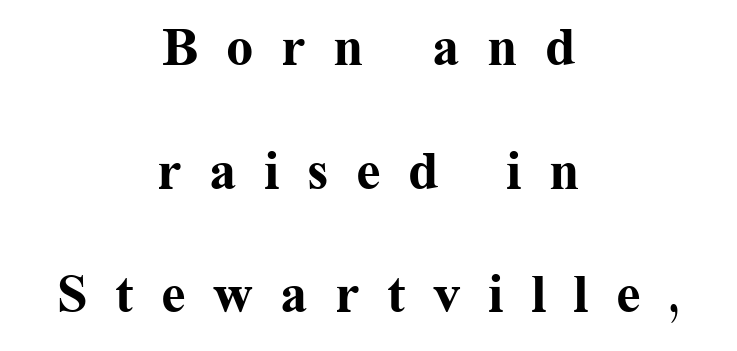
The image shows 55 px bold serif type, upright; set centered, loose line spacing (2.25x), unusually wide letter spacing (+0.5 em), not underlined; medium stroke contrast and a medium x-height.
